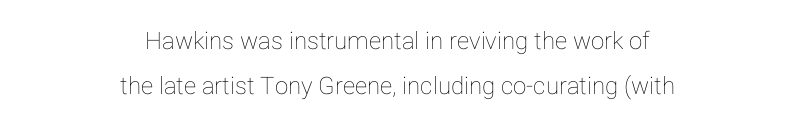
{"italic": "no", "underline": "no", "align": "center", "line_spacing_ratio": 1.86, "letter_spacing": "normal", "letter_spacing_em": 0.0, "glyph_px": 24}
